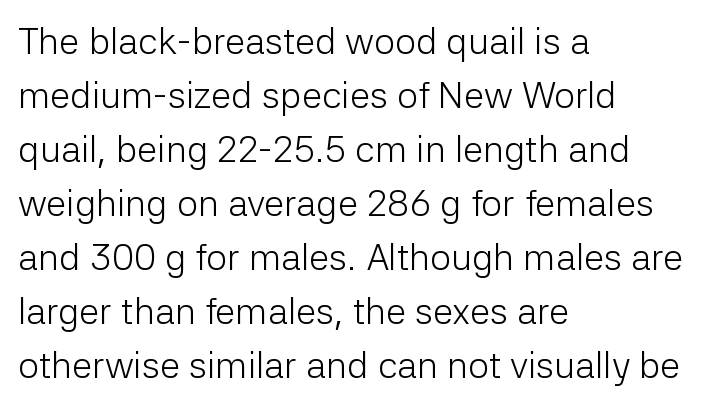
The image shows 37 px light sans-serif type, upright; set left-aligned, normal line spacing (1.46x), normal letter spacing, not underlined; low stroke contrast and a medium x-height.
